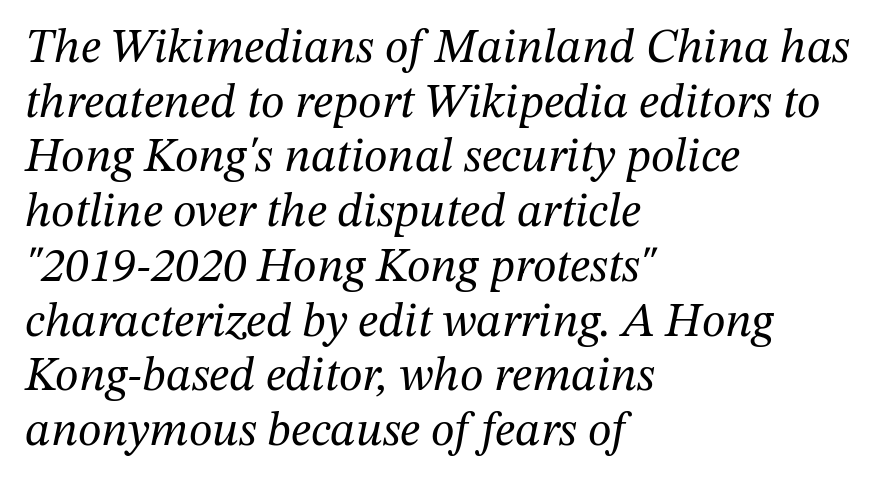
Italic? Definitely — the glyphs are oblique. Each letter keeps its own natural width here, so spacing adapts to shape. Descender tails drop into unmarked territory. Each word holds together tightly as a unit, with standard inter-letter gaps. Casual observation: everything's shoved over to the left. These lines are composed in type with serifs.
